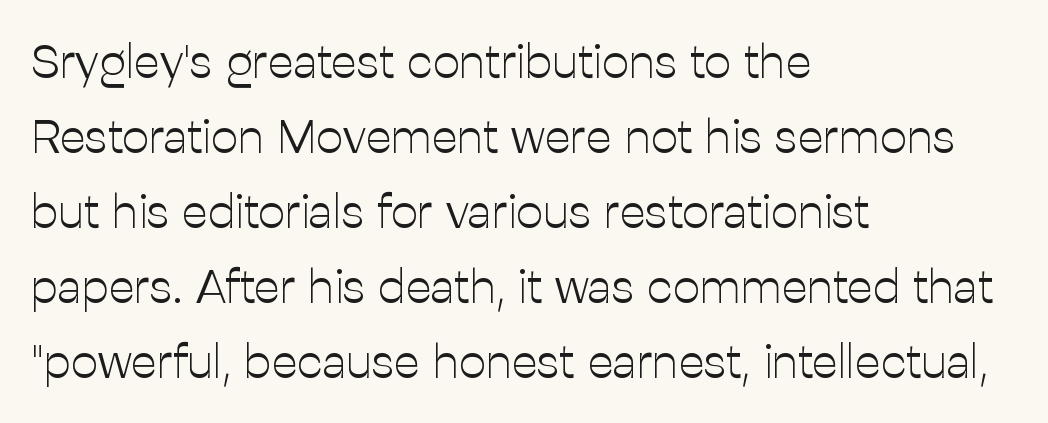
Q: Is the text bold? A: No.
Q: Is the text italic (slanted)? A: No, it is upright.
Q: Is the typeface a serif or a sans-serif typeface? A: Sans-serif.
Q: Is the text underlined? A: No.
Q: How is the paragraph aligned? A: Left-aligned.
Q: Is the spacing between letters normal or unusually wide? A: Normal.
Q: Is the spacing between lines tight, normal or loose? A: Normal.
Q: Width (condensed, normal, or wide)? A: Normal.
Q: Stroke contrast? A: Low.
Q: x-height? A: Medium.
Q: Monospaced? A: No.
